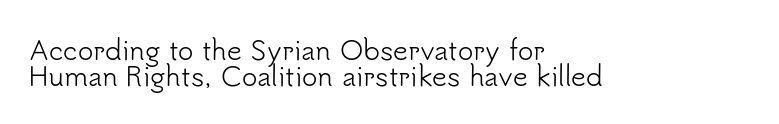
Q: Is the text bold? A: No.
Q: Is the text italic (slanted)? A: No, it is upright.
Q: Is the text underlined? A: No.
Q: How is the paragraph aligned? A: Left-aligned.
Q: Is the spacing between letters normal or unusually wide? A: Normal.
Q: Is the spacing between lines tight, normal or loose? A: Tight.
